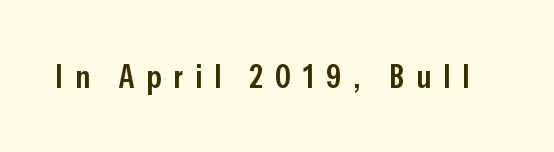
{"serif": "no", "italic": "no", "bold": "semi", "weight": "semibold", "width": "condensed", "stroke_contrast": "low", "x_height": "medium", "monospaced": "no", "underline": "no", "letter_spacing": "wide", "letter_spacing_em": 0.36, "glyph_px": 33}
